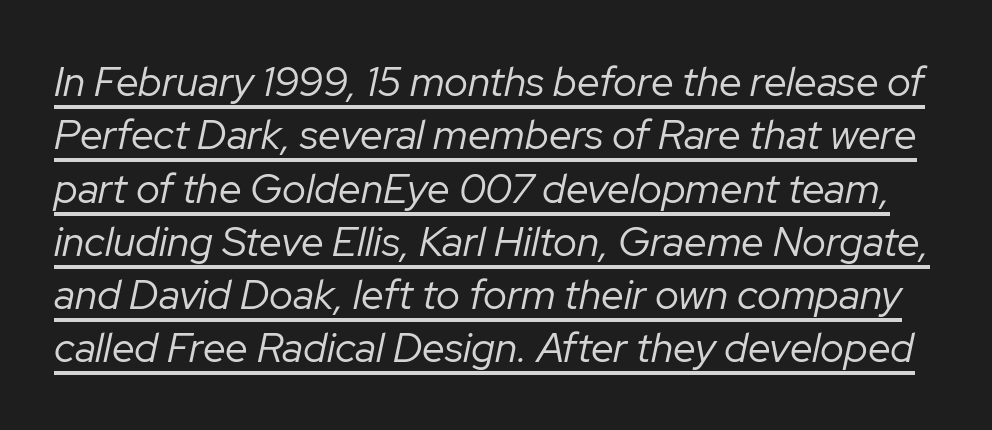
Q: Is the text bold? A: No.
Q: Is the text italic (slanted)? A: Yes, it leans right by about 12 degrees.
Q: Is the text underlined? A: Yes.
Q: Is the spacing between letters normal or unusually wide? A: Normal.
Q: Is the spacing between lines tight, normal or loose? A: Normal.
Q: Width (condensed, normal, or wide)? A: Normal.
Q: Stroke contrast? A: Low.
Q: x-height? A: Medium.
Q: Monospaced? A: No.
